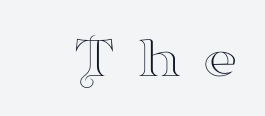
Q: Is the text italic (slanted)? A: No, it is upright.
Q: Is the typeface a serif or a sans-serif typeface? A: Serif.
Q: Is the text underlined? A: No.
Q: Is the spacing between letters normal or unusually wide? A: Unusually wide.
Q: Width (condensed, normal, or wide)? A: Wide.
Q: Stroke contrast? A: High.
Q: x-height? A: Small.
Q: Monospaced? A: No.
